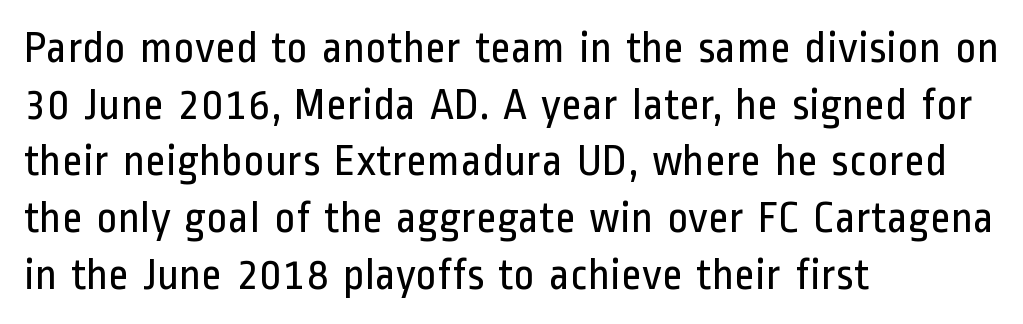
The image shows 45 px regular-weight, condensed sans-serif type, upright; set left-aligned, normal line spacing (1.26x), normal letter spacing, not underlined; low stroke contrast and a medium x-height.
